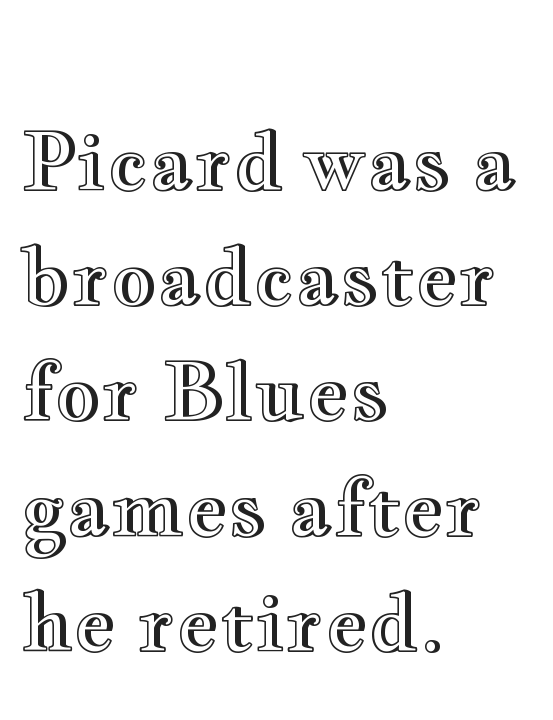
Q: Is the text italic (slanted)? A: No, it is upright.
Q: Is the text underlined? A: No.
Q: How is the paragraph aligned? A: Left-aligned.
Q: Is the spacing between letters normal or unusually wide? A: Normal.
Q: Is the spacing between lines tight, normal or loose? A: Normal.
Q: Width (condensed, normal, or wide)? A: Wide.
Q: x-height? A: Small.
Q: Monospaced? A: No.
